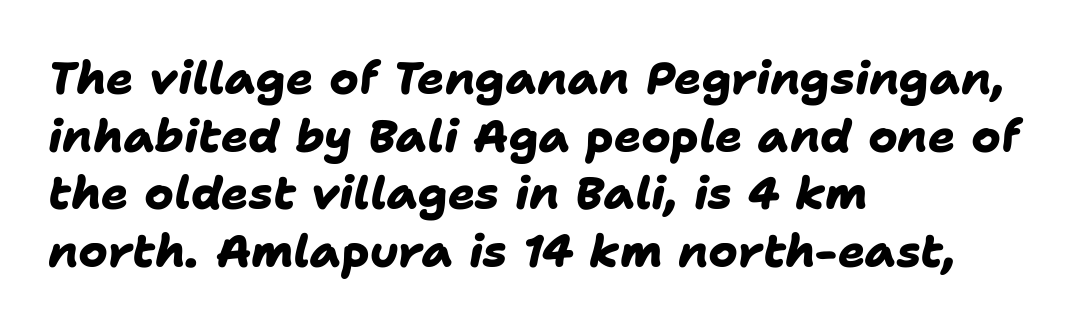
{"serif": "no", "bold": "yes", "weight": "heavy", "width": "normal", "stroke_contrast": "low", "x_height": "medium", "monospaced": "no", "underline": "no", "align": "left", "line_spacing": "normal", "line_spacing_ratio": 1.28, "letter_spacing": "normal", "letter_spacing_em": 0.0, "glyph_px": 45}
